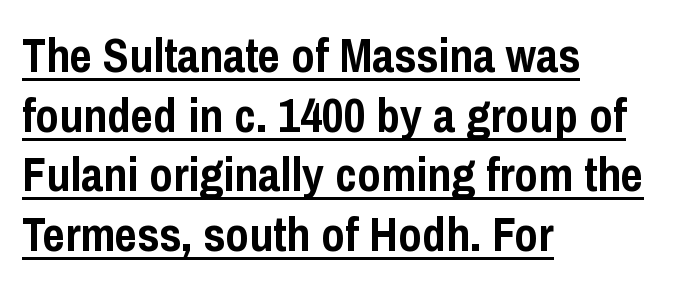
{"serif": "no", "italic": "no", "bold": "yes", "weight": "semibold", "width": "condensed", "stroke_contrast": "low", "x_height": "medium", "monospaced": "no", "underline": "yes", "align": "left", "line_spacing_ratio": 1.24, "letter_spacing": "normal", "letter_spacing_em": 0.0, "glyph_px": 48}
